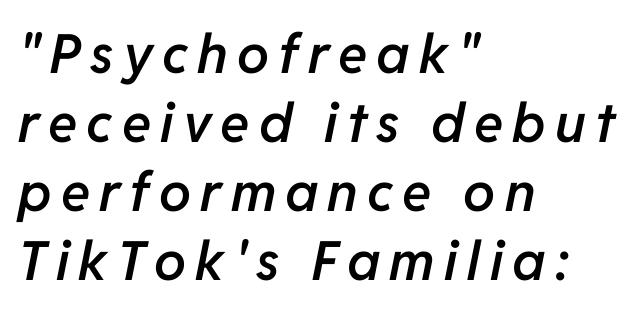
The image shows 54 px semibold type, italic (leaning right); set left-aligned, normal line spacing (1.28x), not underlined; low stroke contrast and a medium x-height.
